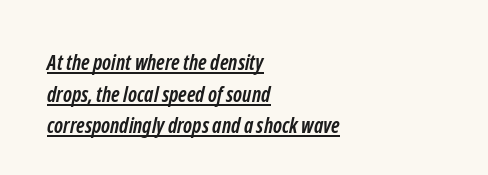
The image shows 21 px bold type; set left-aligned, normal line spacing (1.51x), normal letter spacing, underlined.
